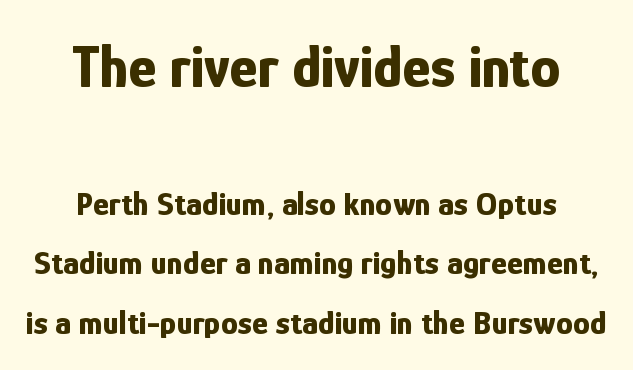
Q: Is the text bold? A: Yes.
Q: Is the text italic (slanted)? A: No, it is upright.
Q: Is the typeface a serif or a sans-serif typeface? A: Sans-serif.
Q: Is the text underlined? A: No.
Q: How is the paragraph aligned? A: Centered.
Q: Is the spacing between letters normal or unusually wide? A: Normal.
Q: Which block of text is set in a larger size, the first (top) or the second (bottom)? A: The first (top) one.
Q: Width (condensed, normal, or wide)? A: Condensed.
Q: Stroke contrast? A: Low.
Q: x-height? A: Medium.
Q: Monospaced? A: No.
